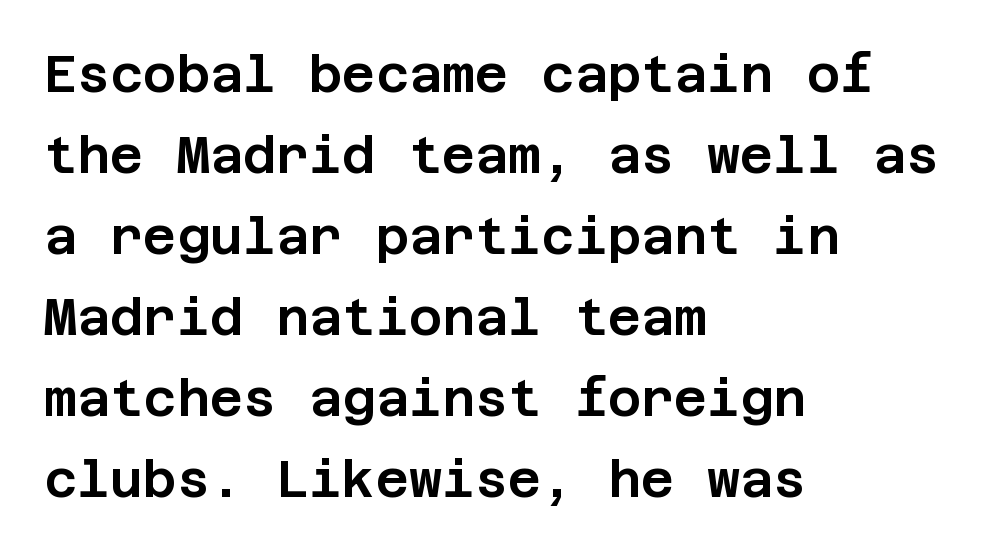
Left-aligned paragraph, ragged on the right. A typesetter would call this zero additional tracking. Look at the bottom of the vertical strokes: they stop flat, with no serifs. This sample uses an upright cut, with every glyph sitting square on the baseline. The rows are spaced the way most documents space them. The passage shown is not underscored anywhere.
